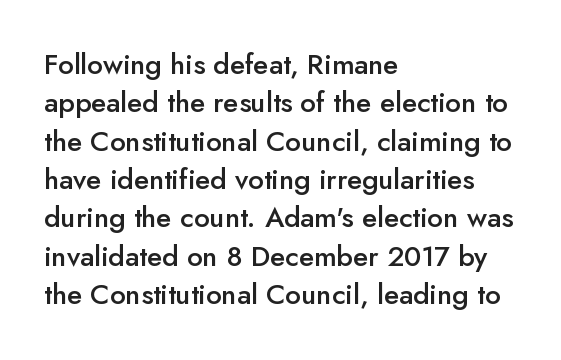
{"serif": "no", "italic": "no", "bold": "semi", "weight": "semibold", "width": "normal", "stroke_contrast": "low", "x_height": "small", "monospaced": "no", "underline": "no", "align": "left", "line_spacing": "normal", "line_spacing_ratio": 1.37, "letter_spacing": "normal", "letter_spacing_em": 0.0, "glyph_px": 28}
